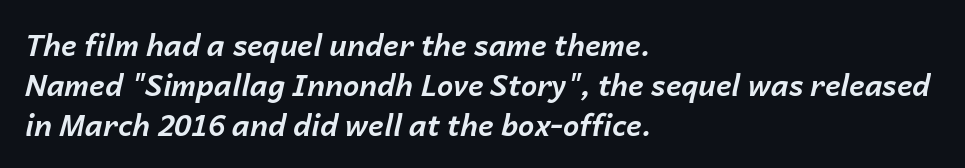
The image shows 29 px bold type, italic (leaning right); set left-aligned, normal line spacing (1.38x), normal letter spacing, not underlined; low stroke contrast and a medium x-height.
